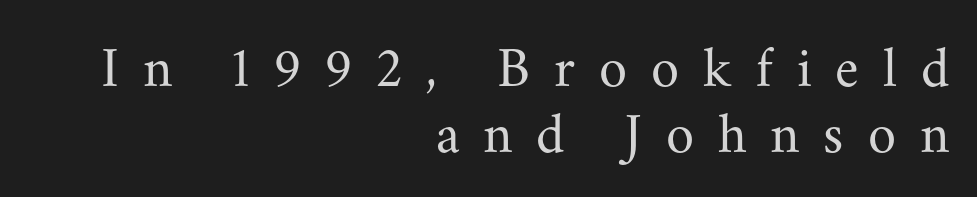
{"serif": "yes", "italic": "no", "bold": "no", "weight": "regular", "width": "normal", "stroke_contrast": "medium", "x_height": "small", "monospaced": "no", "underline": "no", "align": "right", "line_spacing_ratio": 1.16, "letter_spacing": "wide", "letter_spacing_em": 0.42, "glyph_px": 57}
